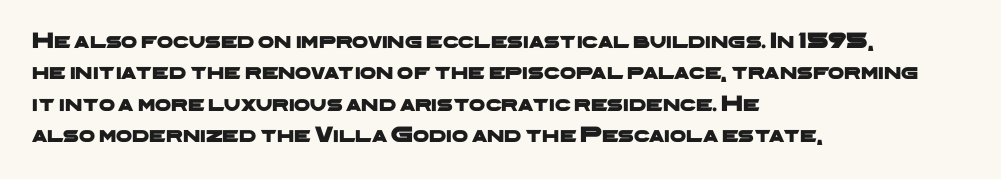
{"underline": "no", "align": "left", "line_spacing": "normal", "line_spacing_ratio": 1.36, "letter_spacing": "normal", "letter_spacing_em": 0.0, "glyph_px": 23}
